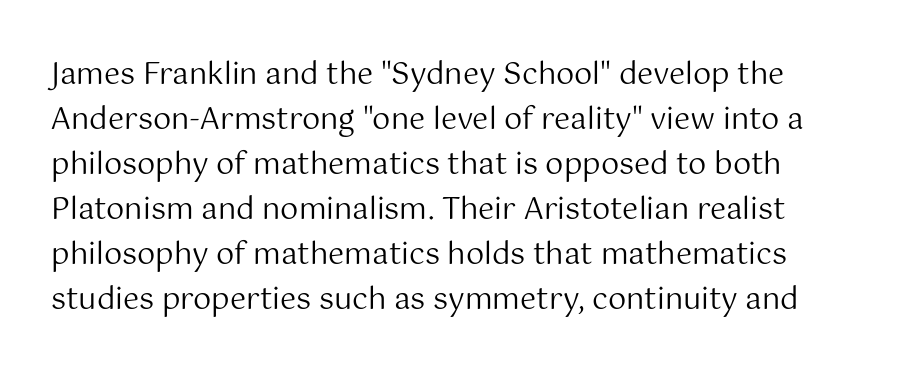
Nope, not italic — everything's standing straight. The rendering anchors every line to the left-hand side. Spacing between characters is what you'd get straight out of the box. Spacing verdict: proportional, widths tailored to each character.
